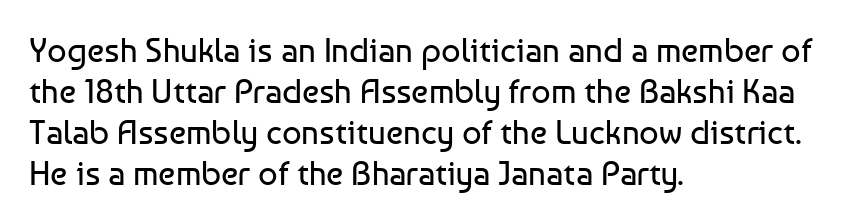
Ink coverage per letter is moderate at most. The paragraph has a hard left edge and a soft right edge. Beneath every word, the page is bare. Nope, no serifs anywhere on these letters. Think of a printed novel: that variable character pitch is what you see here.
